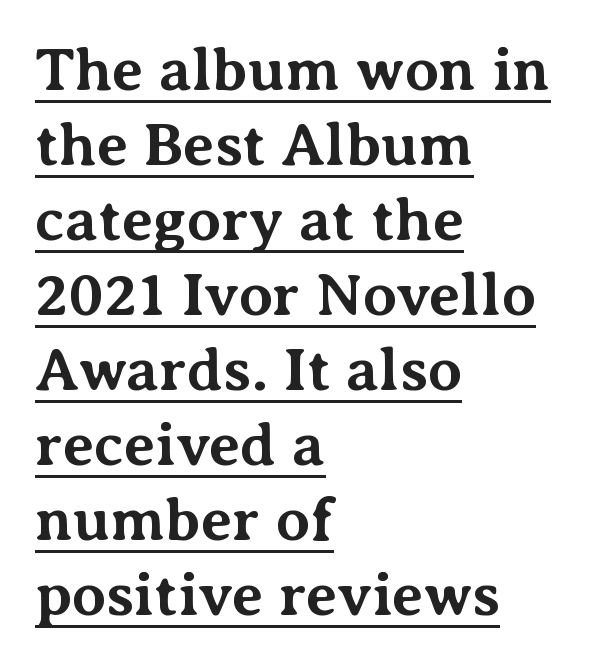
The image shows 61 px bold serif type, upright; set left-aligned, line spacing 1.23x, normal letter spacing, underlined; medium stroke contrast and a medium x-height.
